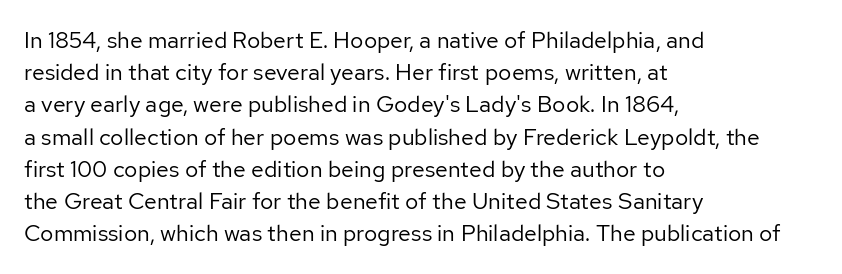
The image shows 23 px text type, upright; set left-aligned, normal line spacing (1.4x), normal letter spacing, not underlined.
